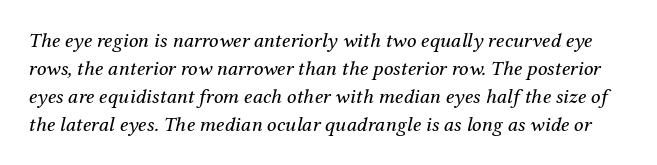
Does extra space separate the letters? No, they use regular spacing. Stem width sits at or under what a default text font uses. Evenly set lines give the paragraph a standard silhouette. The passage shown is not underscored anywhere.
